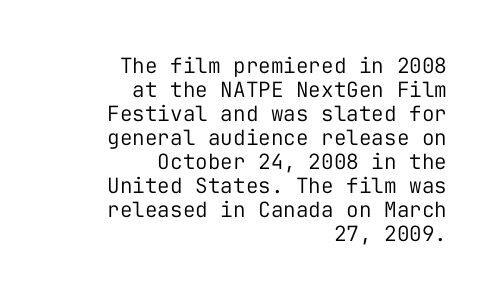
{"italic": "no", "bold": "no", "underline": "no", "align": "right", "line_spacing": "tight", "line_spacing_ratio": 1.14, "letter_spacing": "normal", "letter_spacing_em": 0.0, "glyph_px": 21}
